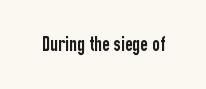
The image shows 21 px text type, upright; set normal letter spacing, not underlined.
